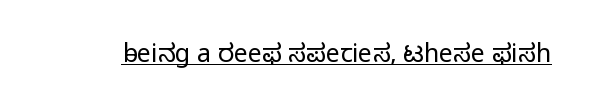
The image shows 25 px text type, upright; set normal letter spacing, underlined.
